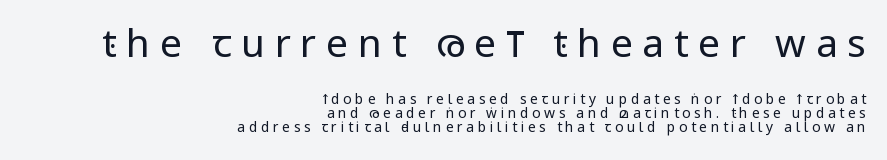
The image shows 39 px regular-weight, condensed sans-serif type, upright; set right-aligned, tight line spacing (1.0x), unusually wide letter spacing (+0.25 em), not underlined; the first (top) block is 2.79x larger; low stroke contrast and a large x-height.
